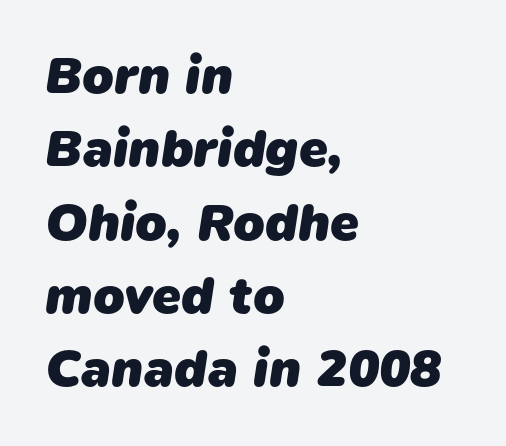
The image shows 52 px heavy sans-serif type; set left-aligned, normal line spacing (1.41x), normal letter spacing, not underlined; low stroke contrast and a medium x-height.
